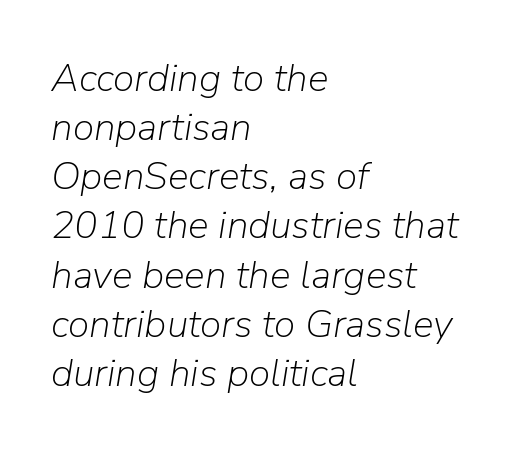
{"italic": "yes", "lean": "right", "slant_degrees": 9, "bold": "no", "weight": "light", "width": "normal", "stroke_contrast": "low", "x_height": "medium", "monospaced": "no", "underline": "no", "align": "left", "line_spacing": "normal", "line_spacing_ratio": 1.26, "letter_spacing": "normal", "letter_spacing_em": 0.0, "glyph_px": 39}
